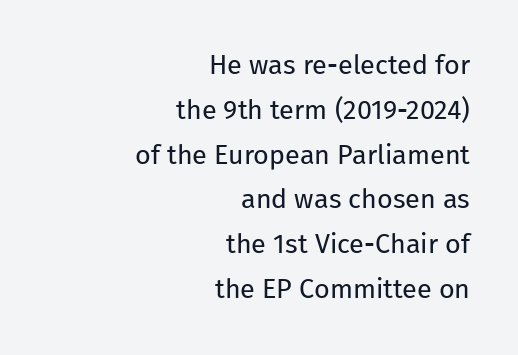
Q: Is the text bold? A: No.
Q: Is the text italic (slanted)? A: No, it is upright.
Q: Is the text underlined? A: No.
Q: How is the paragraph aligned? A: Right-aligned.
Q: Is the spacing between letters normal or unusually wide? A: Normal.
Q: Is the spacing between lines tight, normal or loose? A: Normal.
